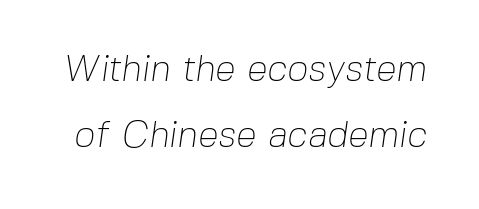
The typeface has the unassuming heft of standard copy or less. Caption: standard tracking, unaltered. Rule under the text: the space is simply empty. Do the characters align in a grid? No, the font is proportional. The font family rendered here belongs to the sans-serif group.
